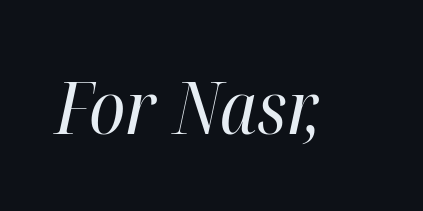
Varying glyph widths throughout — classic text-font behaviour. Stems here are at most as thick as an everyday book face. Tall strokes in this sample are angled rather than plumb. Quick note: underline off. A typesetter would call this zero additional tracking.
